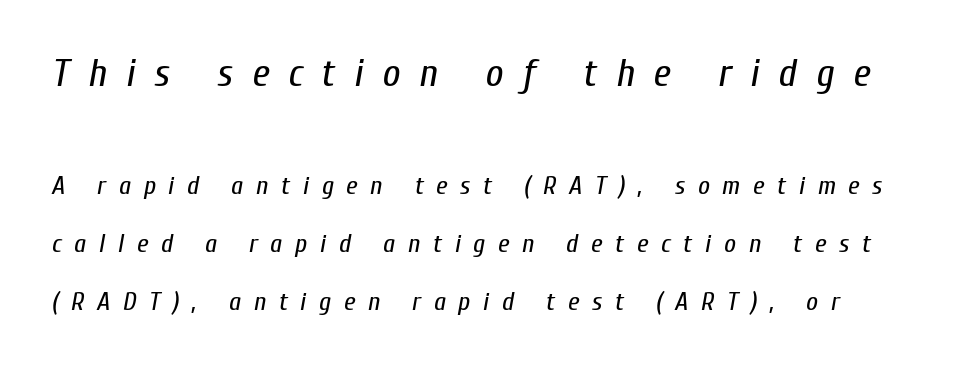
The image shows 39 px regular-weight, condensed type, italic (leaning right); set loose line spacing (2.24x), unusually wide letter spacing (+0.49 em), not underlined; the first (top) block is 1.5x larger; low stroke contrast and a medium x-height.
